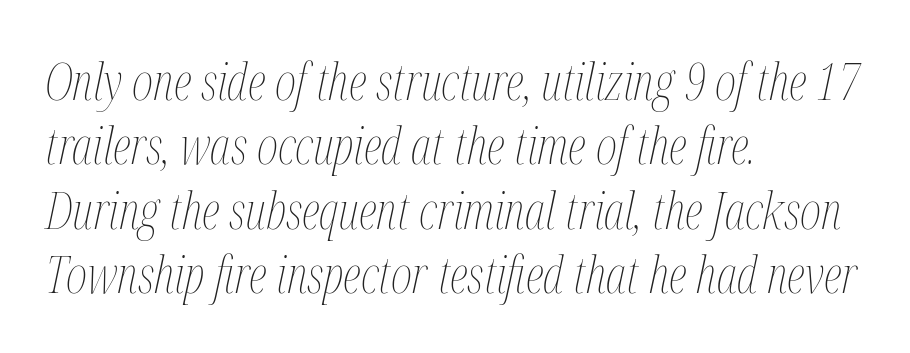
This sample has the flowing, uneven cadence of proportional lettering. The strokes carry an ordinary text weight at most. Summary of vertical rhythm: regular, with standard interline spacing. The whole block is typeset with a tilt.
